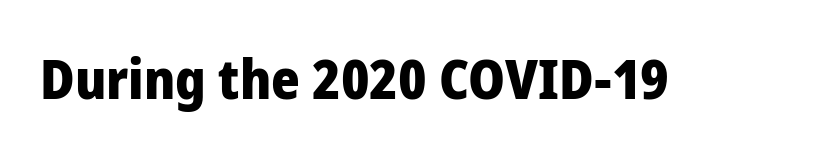
{"serif": "no", "italic": "no", "bold": "yes", "weight": "heavy", "width": "normal", "stroke_contrast": "low", "x_height": "medium", "monospaced": "no", "underline": "no", "letter_spacing": "normal", "letter_spacing_em": 0.0, "glyph_px": 55}
